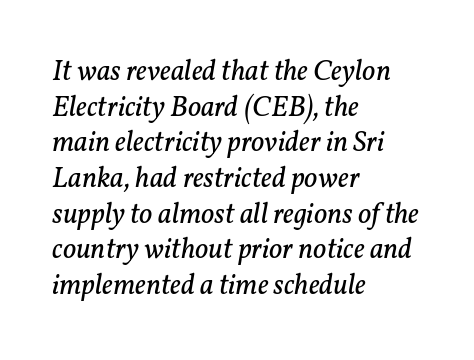
{"serif": "yes", "italic": "yes", "lean": "right", "slant_degrees": 11, "bold": "no", "weight": "regular", "width": "normal", "stroke_contrast": "low", "x_height": "medium", "monospaced": "no", "underline": "no", "align": "left", "line_spacing_ratio": 1.23, "letter_spacing": "normal", "letter_spacing_em": 0.0, "glyph_px": 29}
